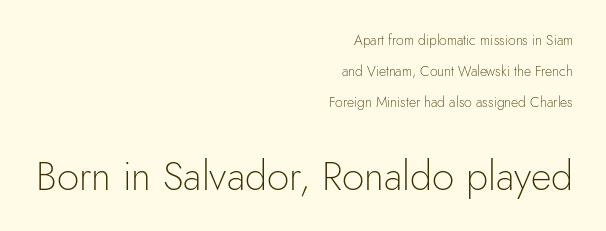
Is the lower block the larger one? Yes — the lower block carries the bigger type. The face looks like a standard text weight, possibly lighter. Lines of text with bare space underneath. This sample uses an upright cut, with every glyph sitting square on the baseline. These lines stack with their right ends in a neat column. Nothing sits at the stroke ends, so this counts as sans-serif.
